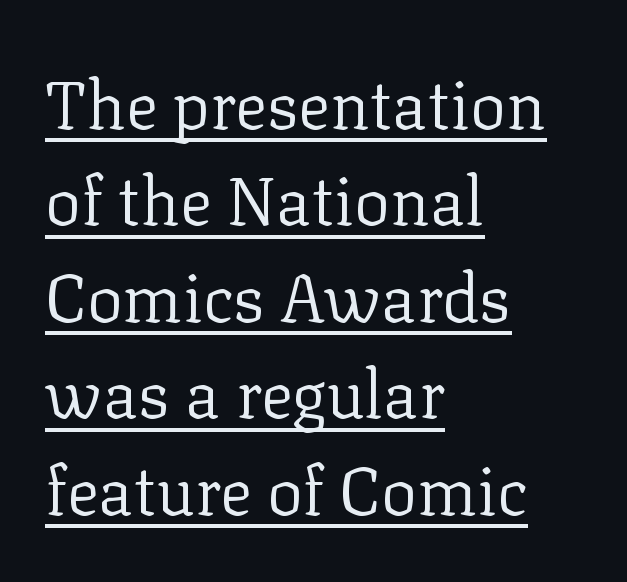
{"serif": "yes", "italic": "no", "bold": "no", "weight": "regular", "width": "normal", "stroke_contrast": "low", "x_height": "medium", "monospaced": "no", "underline": "yes", "align": "left", "line_spacing": "normal", "line_spacing_ratio": 1.44, "letter_spacing": "normal", "letter_spacing_em": 0.0, "glyph_px": 67}
